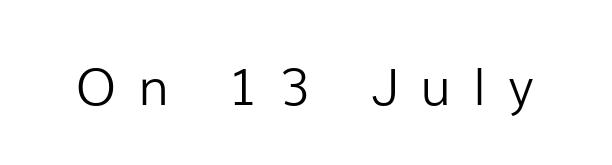
The image shows 51 px light sans-serif type, upright; set unusually wide letter spacing (+0.43 em), not underlined; low stroke contrast and a medium x-height.
